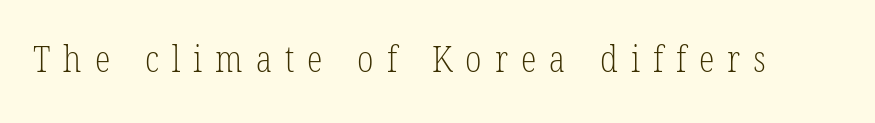
The image shows 36 px light, condensed serif type; set unusually wide letter spacing (+0.36 em), not underlined; low stroke contrast and a medium x-height.
